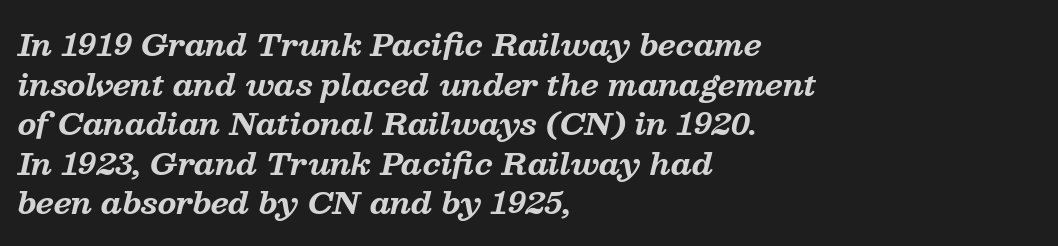
{"serif": "yes", "italic": "yes", "lean": "right", "slant_degrees": 13, "bold": "yes", "weight": "bold", "width": "normal", "stroke_contrast": "medium", "x_height": "medium", "monospaced": "no", "underline": "no", "align": "left", "line_spacing": "normal", "line_spacing_ratio": 1.32, "letter_spacing": "normal", "letter_spacing_em": 0.0, "glyph_px": 30}
